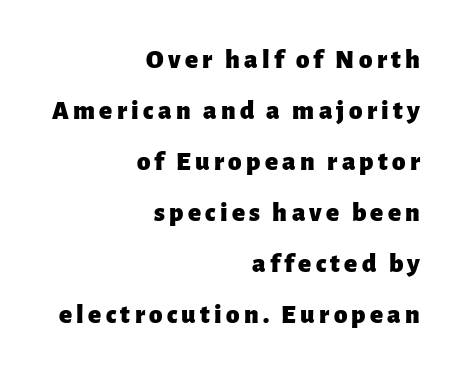
This is the regular roman posture of the typeface. The lines in this sample share a right terminus and differ only in where they begin. Descenders are the only things crossing below the line. Heft: maximum for text — a bold.
